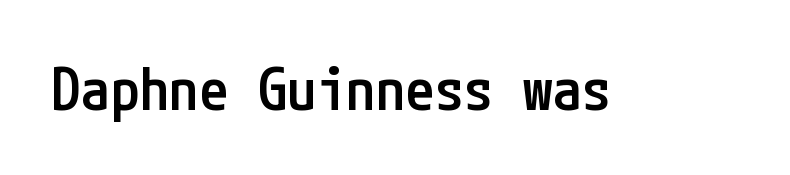
Stems and bowls a touch heavier than normal — semibold. Clear beneath every line of the passage. The characters display no serif detailing; their extremities are plain. Every character sits straight up, as roman type does.
